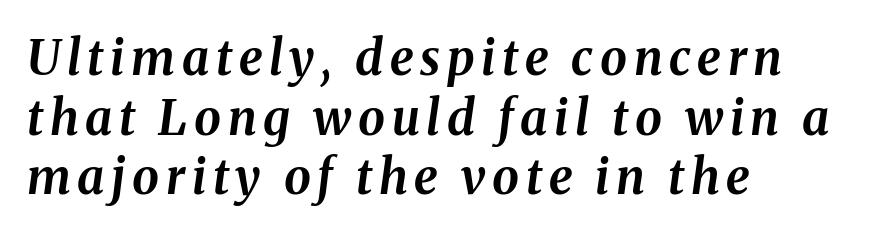
The typography opts for an oblique posture over an upright one. Compared with an ordinary text face, these strokes are far heavier — a full bold. The rag falls on the right side of this text block. Any mark beneath the type? The region is blank. You could not count columns in this text — the font is proportionally spaced.
